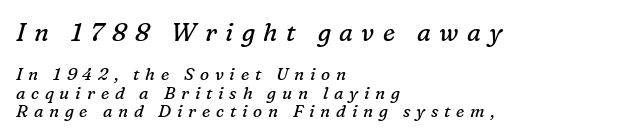
Reading down the column, the eye jumps only a short way to each next line. This sample is left-justified, so line endings fall wherever the words run out. Caption: upper text group enlarged, lower text group reduced. The passage shown is not underscored anywhere. The font is comparable to plain body text, perhaps lighter. What stands out about the letter spacing? Its width — letters are far apart.
